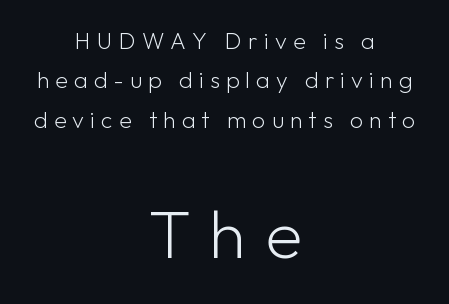
Q: Is the text bold? A: No.
Q: Is the text italic (slanted)? A: No, it is upright.
Q: Is the typeface a serif or a sans-serif typeface? A: Sans-serif.
Q: Is the text underlined? A: No.
Q: How is the paragraph aligned? A: Centered.
Q: Is the spacing between letters normal or unusually wide? A: Unusually wide.
Q: Which block of text is set in a larger size, the first (top) or the second (bottom)? A: The second (bottom) one.
Q: Width (condensed, normal, or wide)? A: Normal.
Q: Stroke contrast? A: Low.
Q: x-height? A: Medium.
Q: Monospaced? A: No.
